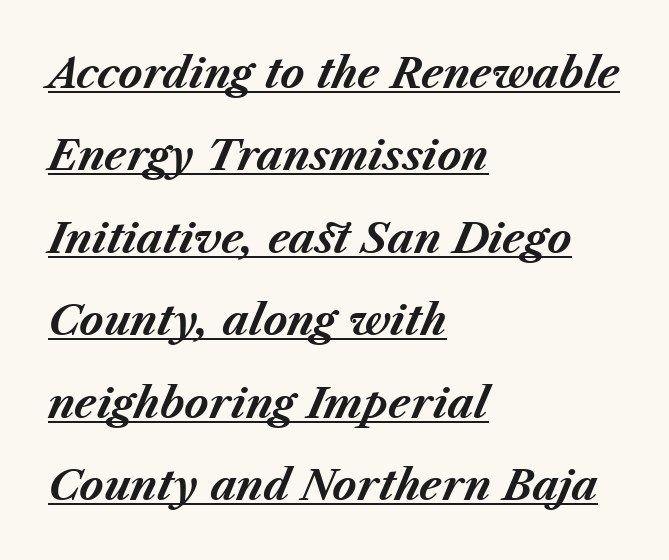
This is oblique type, the kind used for emphasis or titles. What weight is shown? A full bold with thick strokes. What stands out about the letter spacing? Nothing — it is the standard amount. Varying glyph widths throughout — classic text-font behaviour. What's the leading like? Stretched, with rows far apart.
